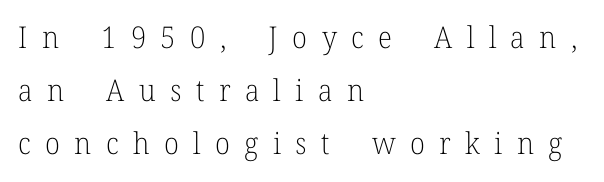
Q: Is the text bold? A: No.
Q: Is the text italic (slanted)? A: No, it is upright.
Q: Is the typeface a serif or a sans-serif typeface? A: Serif.
Q: Is the text underlined? A: No.
Q: How is the paragraph aligned? A: Left-aligned.
Q: Is the spacing between letters normal or unusually wide? A: Unusually wide.
Q: Width (condensed, normal, or wide)? A: Normal.
Q: Stroke contrast? A: Low.
Q: x-height? A: Medium.
Q: Monospaced? A: No.
